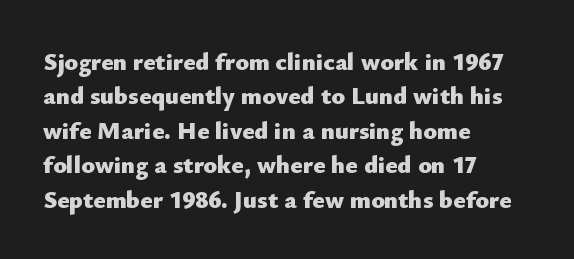
{"italic": "no", "bold": "yes", "underline": "no", "align": "left", "line_spacing": "normal", "line_spacing_ratio": 1.38, "letter_spacing": "normal", "letter_spacing_em": 0.0, "glyph_px": 25}
